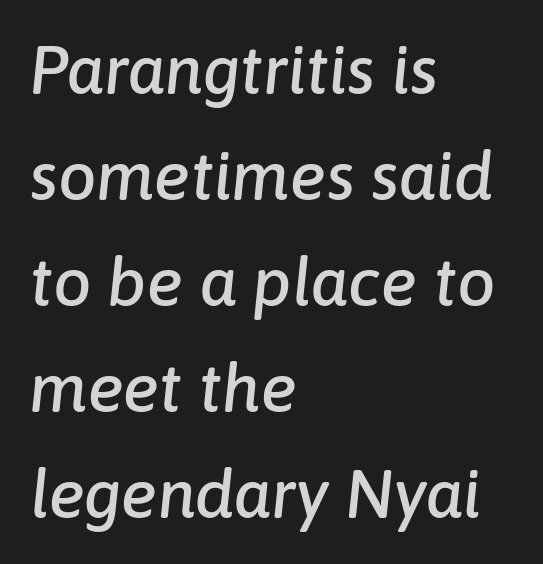
The image shows 68 px text type, italic (leaning right); set left-aligned, normal line spacing (1.56x), normal letter spacing, not underlined; low stroke contrast and a medium x-height.
